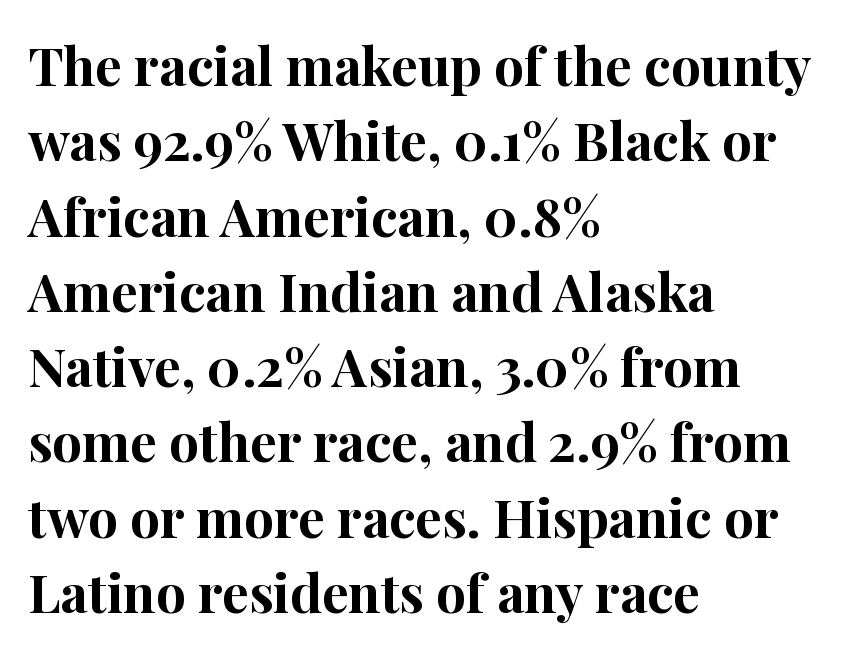
{"serif": "yes", "italic": "no", "bold": "yes", "weight": "bold", "width": "normal", "stroke_contrast": "high", "x_height": "medium", "monospaced": "no", "underline": "no", "align": "left", "line_spacing": "normal", "line_spacing_ratio": 1.42, "letter_spacing": "normal", "letter_spacing_em": 0.0, "glyph_px": 53}
